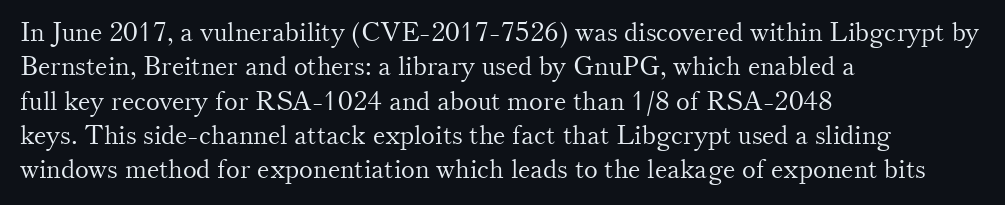
Q: Is the text bold? A: No.
Q: Is the text italic (slanted)? A: No, it is upright.
Q: Is the text underlined? A: No.
Q: How is the paragraph aligned? A: Left-aligned.
Q: Is the spacing between letters normal or unusually wide? A: Normal.
Q: Is the spacing between lines tight, normal or loose? A: Normal.
